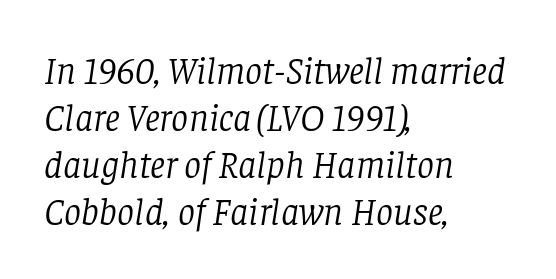
{"serif": "yes", "italic": "yes", "lean": "right", "slant_degrees": 8, "bold": "no", "weight": "light", "width": "normal", "stroke_contrast": "low", "x_height": "large", "monospaced": "no", "underline": "no", "align": "left", "line_spacing_ratio": 1.24, "letter_spacing": "normal", "letter_spacing_em": 0.0, "glyph_px": 38}
